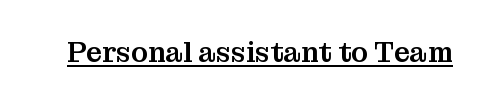
{"serif": "yes", "italic": "no", "width": "normal", "stroke_contrast": "medium", "x_height": "medium", "monospaced": "no", "underline": "yes", "letter_spacing": "normal", "letter_spacing_em": 0.0, "glyph_px": 28}
